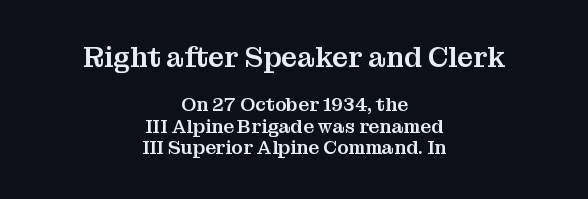
Do the letters lean? They stand straight. Large over small — that's the arrangement of the two blocks here. Regarding leading, the lines here are crowded together. Observe the ordinary spacing: letters are neighbours, not strangers.
